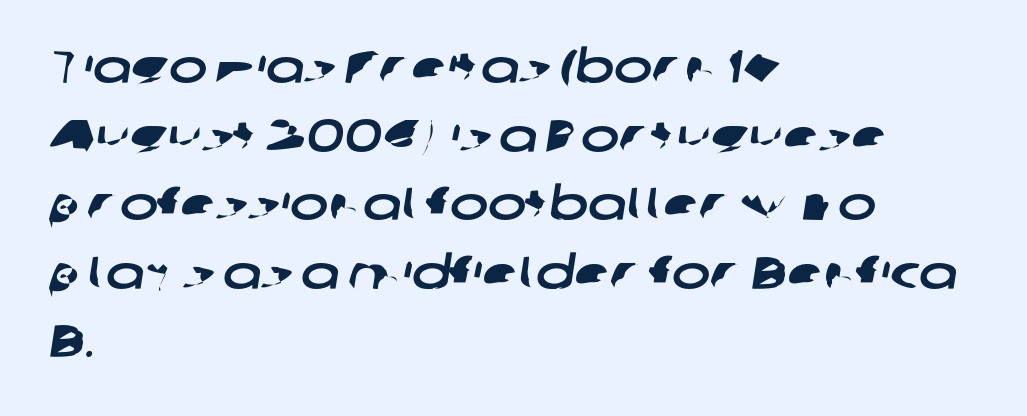
Q: Is the typeface a serif or a sans-serif typeface? A: Sans-serif.
Q: Is the text underlined? A: No.
Q: How is the paragraph aligned? A: Left-aligned.
Q: Is the spacing between letters normal or unusually wide? A: Normal.
Q: Is the spacing between lines tight, normal or loose? A: Normal.
Q: Width (condensed, normal, or wide)? A: Wide.
Q: Stroke contrast? A: Low.
Q: x-height? A: Medium.
Q: Monospaced? A: No.
